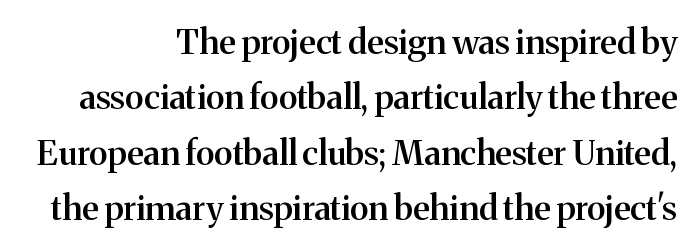
Q: Is the text bold? A: Semi-bold.
Q: Is the text italic (slanted)? A: No, it is upright.
Q: Is the typeface a serif or a sans-serif typeface? A: Serif.
Q: Is the text underlined? A: No.
Q: How is the paragraph aligned? A: Right-aligned.
Q: Is the spacing between letters normal or unusually wide? A: Normal.
Q: Is the spacing between lines tight, normal or loose? A: Normal.
Q: Width (condensed, normal, or wide)? A: Normal.
Q: Stroke contrast? A: Medium.
Q: x-height? A: Medium.
Q: Monospaced? A: No.
